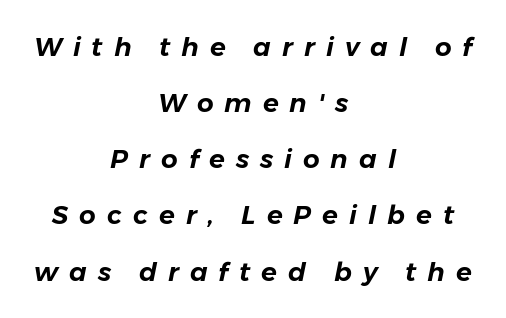
{"italic": "yes", "lean": "right", "slant_degrees": 11, "underline": "no", "align": "center", "line_spacing": "loose", "line_spacing_ratio": 2.16, "letter_spacing": "wide", "letter_spacing_em": 0.42, "glyph_px": 26}
